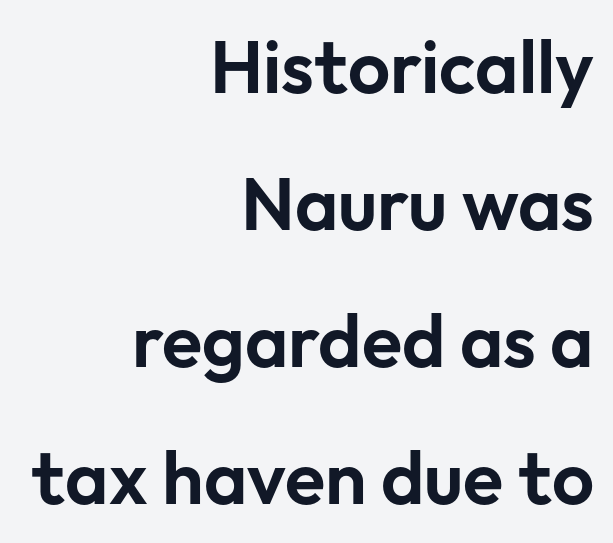
Q: Is the text italic (slanted)? A: No, it is upright.
Q: Is the typeface a serif or a sans-serif typeface? A: Sans-serif.
Q: Is the text underlined? A: No.
Q: How is the paragraph aligned? A: Right-aligned.
Q: Is the spacing between letters normal or unusually wide? A: Normal.
Q: Width (condensed, normal, or wide)? A: Normal.
Q: Stroke contrast? A: Low.
Q: x-height? A: Medium.
Q: Monospaced? A: No.
